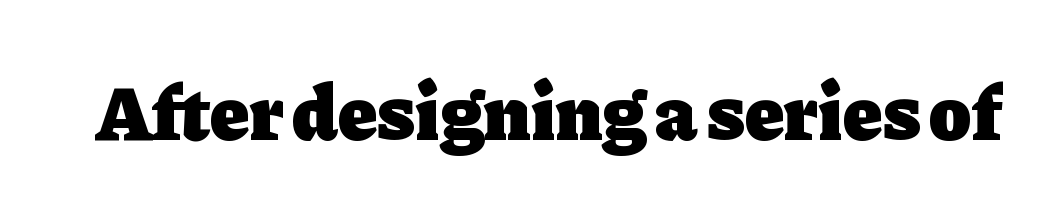
The image shows 78 px heavy serif type, upright; set normal letter spacing, not underlined; low stroke contrast and a medium x-height.
